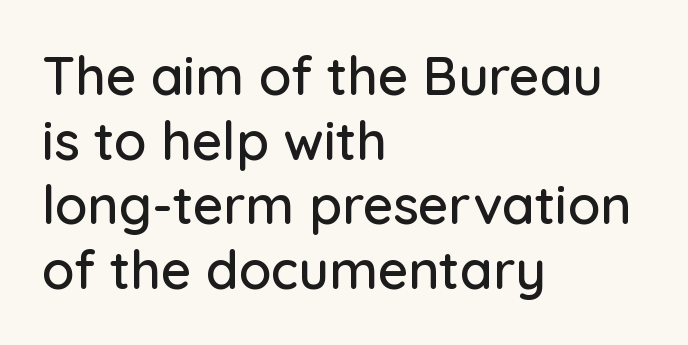
Q: Is the text italic (slanted)? A: No, it is upright.
Q: Is the typeface a serif or a sans-serif typeface? A: Sans-serif.
Q: Is the text underlined? A: No.
Q: How is the paragraph aligned? A: Left-aligned.
Q: Is the spacing between letters normal or unusually wide? A: Normal.
Q: Width (condensed, normal, or wide)? A: Normal.
Q: Stroke contrast? A: Low.
Q: x-height? A: Medium.
Q: Monospaced? A: No.
